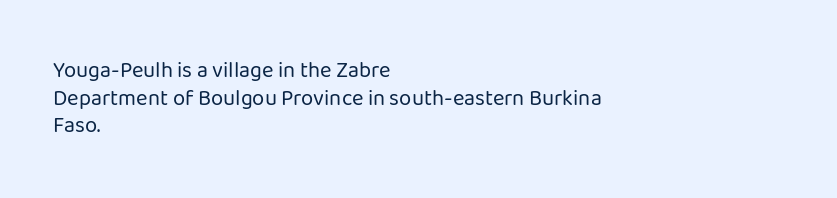
Q: Is the text bold? A: No.
Q: Is the text italic (slanted)? A: No, it is upright.
Q: Is the text underlined? A: No.
Q: How is the paragraph aligned? A: Left-aligned.
Q: Is the spacing between letters normal or unusually wide? A: Normal.
Q: Is the spacing between lines tight, normal or loose? A: Normal.
